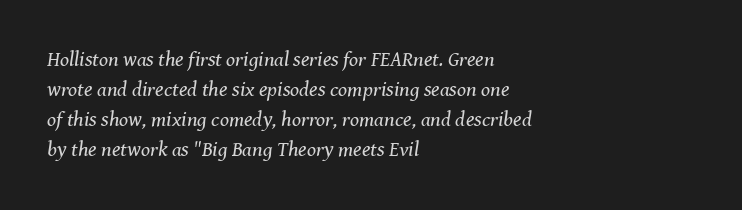
A typesetter would call this zero additional tracking. Leftover space on each line is placed entirely after the last word. A typesetter would mark this as italic. The passage shown stacks its lines at a standard gap. The zone under the glyphs is completely vacant.
